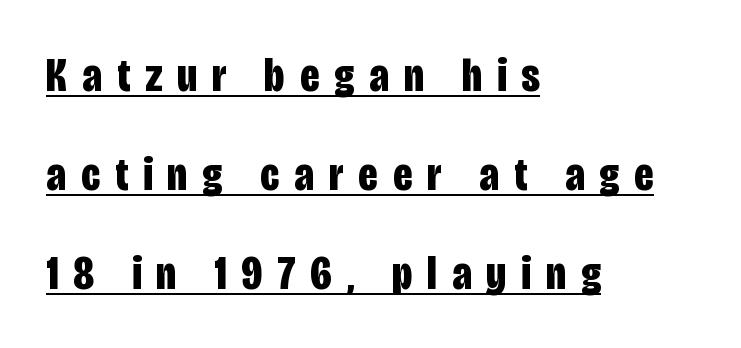
Q: Is the text bold? A: Yes.
Q: Is the text italic (slanted)? A: No, it is upright.
Q: Is the typeface a serif or a sans-serif typeface? A: Sans-serif.
Q: Is the text underlined? A: Yes.
Q: How is the paragraph aligned? A: Left-aligned.
Q: Is the spacing between letters normal or unusually wide? A: Unusually wide.
Q: Is the spacing between lines tight, normal or loose? A: Loose.
Q: Width (condensed, normal, or wide)? A: Condensed.
Q: Stroke contrast? A: Low.
Q: x-height? A: Large.
Q: Monospaced? A: No.
